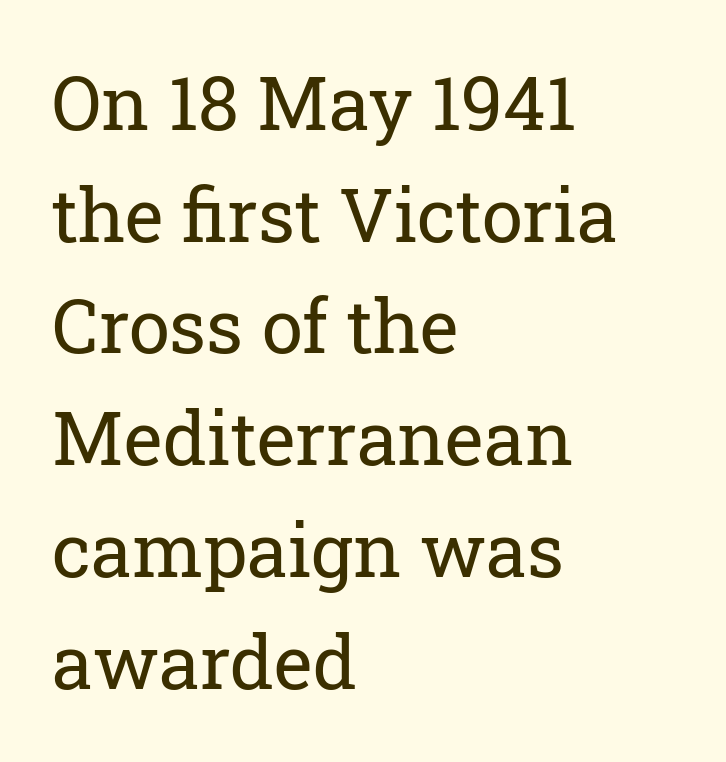
The image shows 74 px regular-weight serif type, upright; set left-aligned, normal line spacing (1.51x), normal letter spacing, not underlined; low stroke contrast and a medium x-height.
